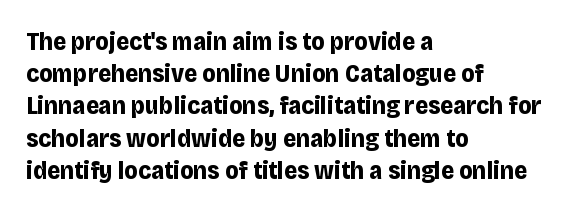
{"italic": "no", "bold": "yes", "underline": "no", "align": "left", "line_spacing": "normal", "line_spacing_ratio": 1.29, "letter_spacing": "normal", "letter_spacing_em": 0.0, "glyph_px": 25}
